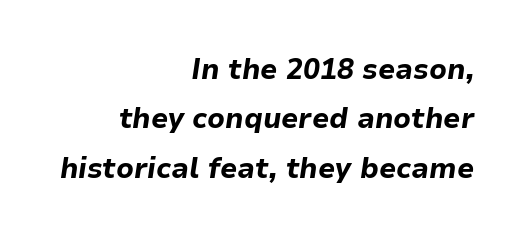
Q: Is the text bold? A: Yes.
Q: Is the text italic (slanted)? A: Yes, it leans right by about 9 degrees.
Q: Is the text underlined? A: No.
Q: How is the paragraph aligned? A: Right-aligned.
Q: Is the spacing between letters normal or unusually wide? A: Normal.
Q: Width (condensed, normal, or wide)? A: Normal.
Q: Stroke contrast? A: Low.
Q: x-height? A: Medium.
Q: Monospaced? A: No.
